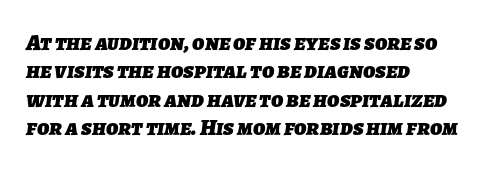
{"bold": "yes", "underline": "no", "align": "left", "line_spacing_ratio": 1.23, "letter_spacing": "normal", "letter_spacing_em": 0.0, "glyph_px": 23}
